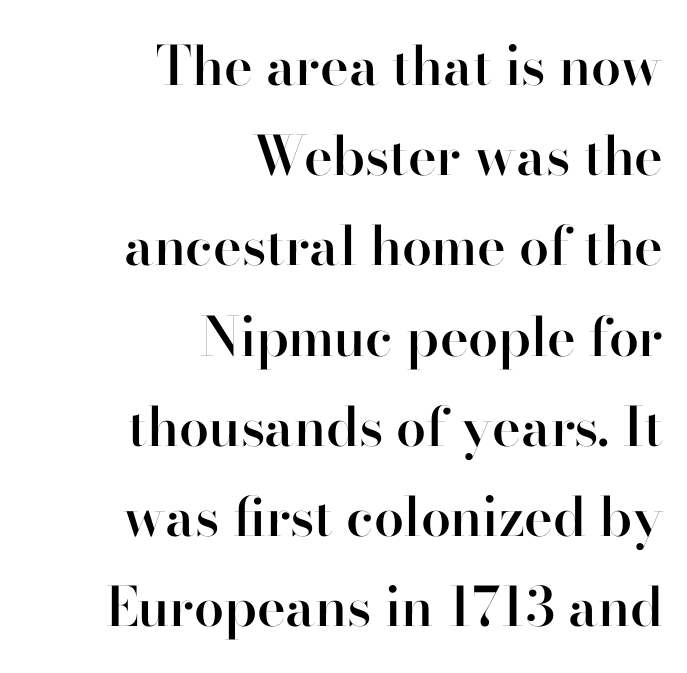
Teacher's note: observe the even right margin — that is flush-right alignment. The space directly below the letters is spotless. Notice the strokes are somewhat thickened but not fully heavy: this is a semibold. Serifs: no, the terminals of the letterforms are clean. Nope, not italic — everything's standing straight. Looks like regular typesetting: each glyph gets only the width it needs.
